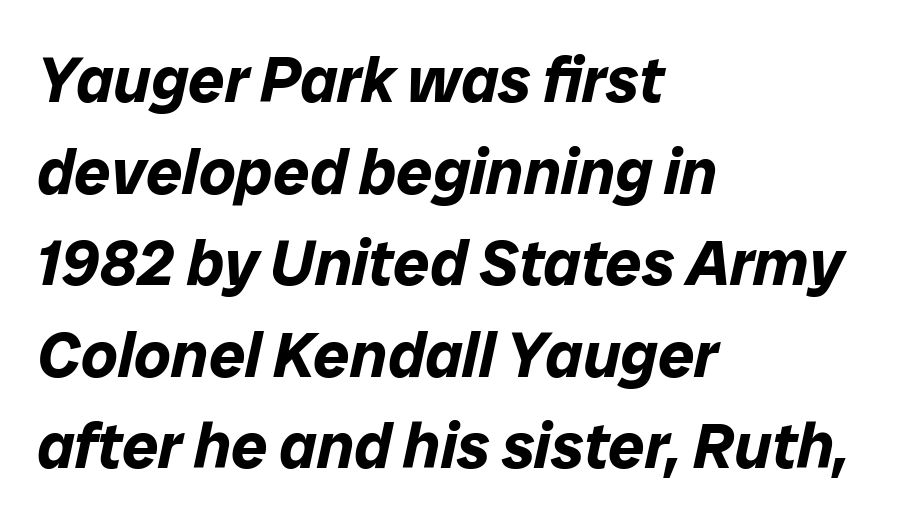
Q: Is the text bold? A: Yes.
Q: Is the text italic (slanted)? A: Yes, it leans right by about 12 degrees.
Q: Is the text underlined? A: No.
Q: How is the paragraph aligned? A: Left-aligned.
Q: Is the spacing between letters normal or unusually wide? A: Normal.
Q: Is the spacing between lines tight, normal or loose? A: Normal.
Q: Width (condensed, normal, or wide)? A: Normal.
Q: Stroke contrast? A: Low.
Q: x-height? A: Medium.
Q: Monospaced? A: No.
